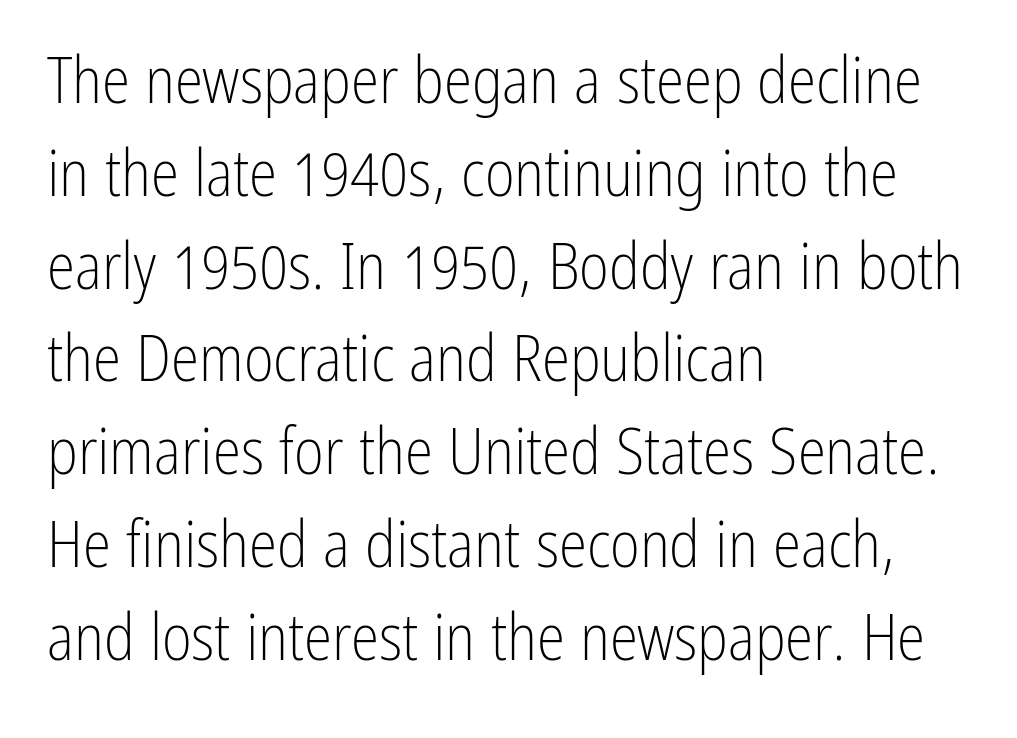
{"serif": "no", "italic": "no", "bold": "no", "weight": "light", "width": "condensed", "stroke_contrast": "low", "x_height": "medium", "monospaced": "no", "underline": "no", "align": "left", "line_spacing": "normal", "line_spacing_ratio": 1.45, "letter_spacing": "normal", "letter_spacing_em": 0.0, "glyph_px": 64}
